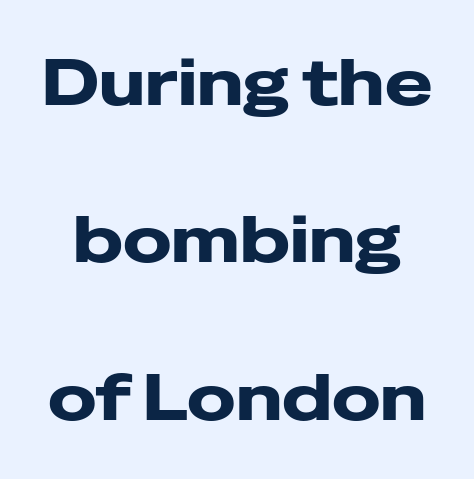
Q: Is the text italic (slanted)? A: No, it is upright.
Q: Is the typeface a serif or a sans-serif typeface? A: Sans-serif.
Q: Is the text underlined? A: No.
Q: Is the spacing between letters normal or unusually wide? A: Normal.
Q: Is the spacing between lines tight, normal or loose? A: Loose.
Q: Width (condensed, normal, or wide)? A: Wide.
Q: Stroke contrast? A: Low.
Q: x-height? A: Medium.
Q: Monospaced? A: No.
